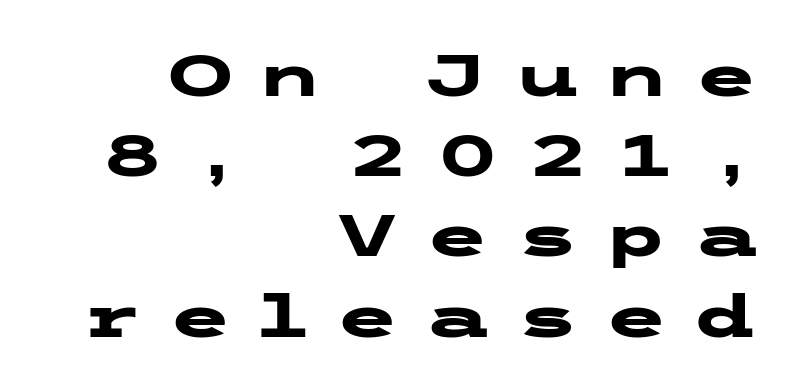
Q: Is the text bold? A: Yes.
Q: Is the text italic (slanted)? A: No, it is upright.
Q: Is the typeface a serif or a sans-serif typeface? A: Sans-serif.
Q: Is the text underlined? A: No.
Q: How is the paragraph aligned? A: Right-aligned.
Q: Is the spacing between letters normal or unusually wide? A: Unusually wide.
Q: Is the spacing between lines tight, normal or loose? A: Normal.
Q: Width (condensed, normal, or wide)? A: Wide.
Q: Stroke contrast? A: Low.
Q: x-height? A: Medium.
